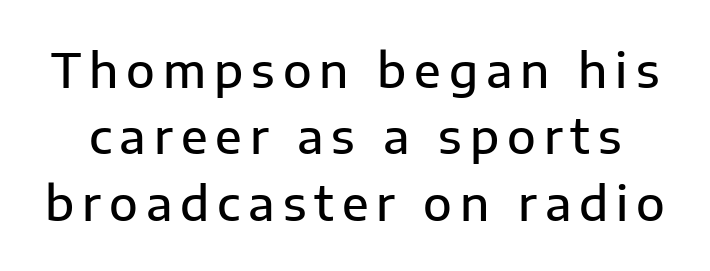
The image shows 47 px semibold sans-serif type, upright; set normal line spacing (1.41x), not underlined; low stroke contrast and a medium x-height.
